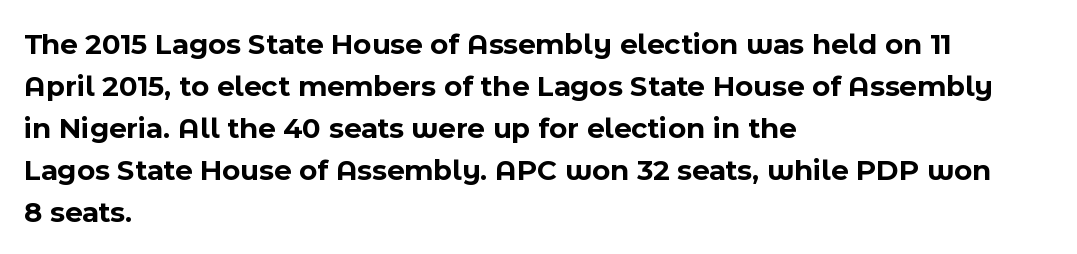
{"serif": "no", "italic": "no", "bold": "yes", "weight": "bold", "width": "normal", "x_height": "medium", "monospaced": "no", "underline": "no", "align": "left", "line_spacing": "normal", "line_spacing_ratio": 1.4, "letter_spacing": "normal", "letter_spacing_em": 0.0, "glyph_px": 30}
